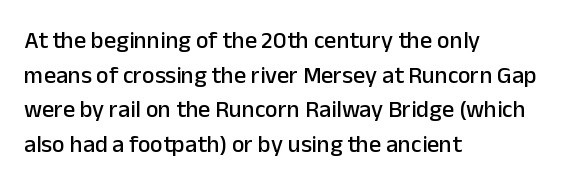
{"italic": "no", "underline": "no", "align": "left", "line_spacing": "normal", "line_spacing_ratio": 1.44, "letter_spacing": "normal", "letter_spacing_em": 0.0, "glyph_px": 24}
